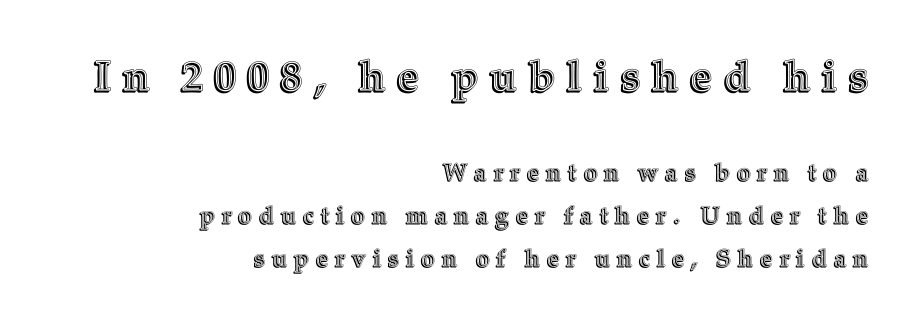
Q: Is the text italic (slanted)? A: No, it is upright.
Q: Is the text underlined? A: No.
Q: How is the paragraph aligned? A: Right-aligned.
Q: Is the spacing between letters normal or unusually wide? A: Unusually wide.
Q: Which block of text is set in a larger size, the first (top) or the second (bottom)? A: The first (top) one.
Q: Width (condensed, normal, or wide)? A: Normal.
Q: x-height? A: Medium.
Q: Monospaced? A: No.
